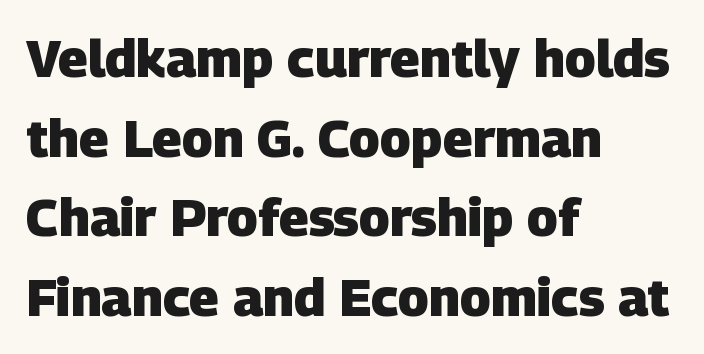
The image shows 52 px heavy sans-serif type; set left-aligned, normal line spacing (1.53x), normal letter spacing, not underlined; low stroke contrast and a large x-height.
